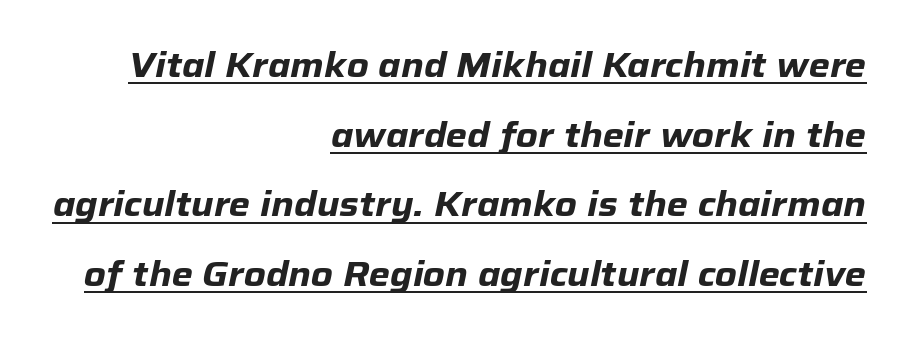
A typesetter would call this proportional, since set widths differ per character. The setting favours the right margin, as signatures and pull-quotes sometimes do. Honestly, the underline is the first thing you notice here. Successive baselines arrive slowly, with a big drop between each.
